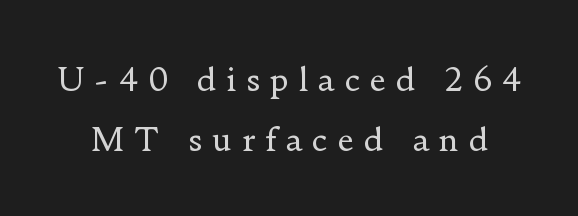
The image shows 32 px regular-weight serif type, upright; set line spacing 1.88x, unusually wide letter spacing (+0.29 em), not underlined; low stroke contrast and a small x-height.
